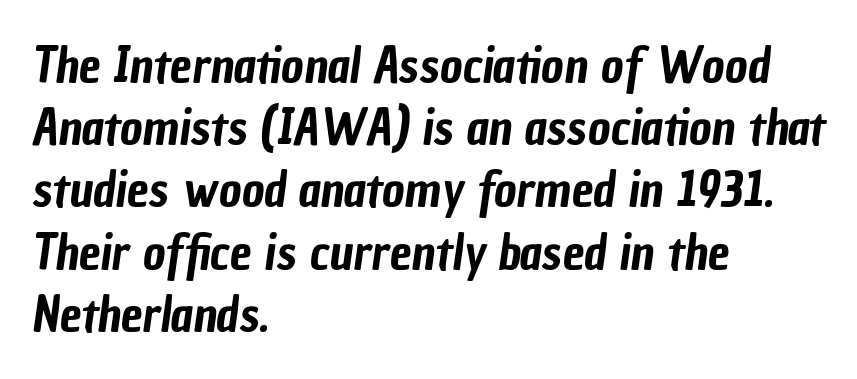
{"serif": "no", "width": "condensed", "stroke_contrast": "low", "x_height": "medium", "monospaced": "no", "underline": "no", "align": "left", "line_spacing": "normal", "line_spacing_ratio": 1.27, "letter_spacing": "normal", "letter_spacing_em": 0.0, "glyph_px": 49}
